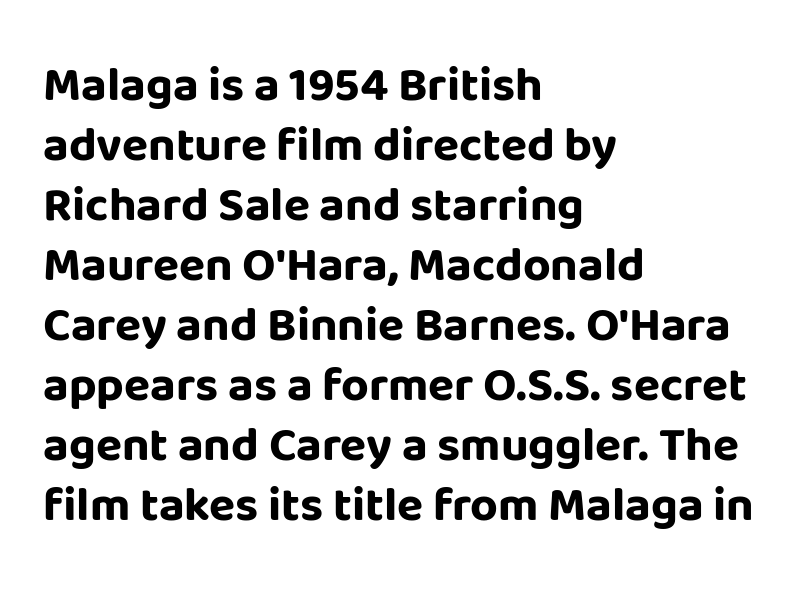
{"serif": "no", "italic": "no", "bold": "yes", "weight": "bold", "width": "normal", "stroke_contrast": "low", "x_height": "large", "monospaced": "no", "underline": "no", "align": "left", "line_spacing": "normal", "line_spacing_ratio": 1.25, "letter_spacing": "normal", "letter_spacing_em": 0.0, "glyph_px": 48}
